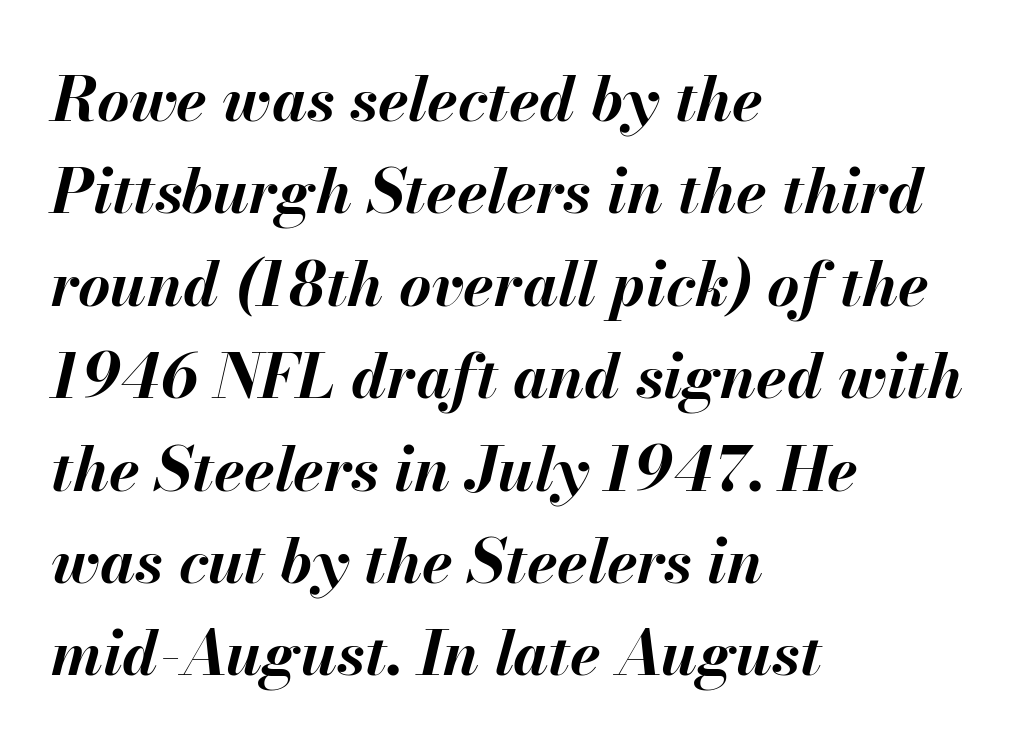
Q: Is the text bold? A: Yes.
Q: Is the text italic (slanted)? A: Yes, it leans right by about 13 degrees.
Q: Is the text underlined? A: No.
Q: How is the paragraph aligned? A: Left-aligned.
Q: Is the spacing between letters normal or unusually wide? A: Normal.
Q: Is the spacing between lines tight, normal or loose? A: Normal.
Q: Width (condensed, normal, or wide)? A: Normal.
Q: Stroke contrast? A: Medium.
Q: x-height? A: Small.
Q: Monospaced? A: No.
